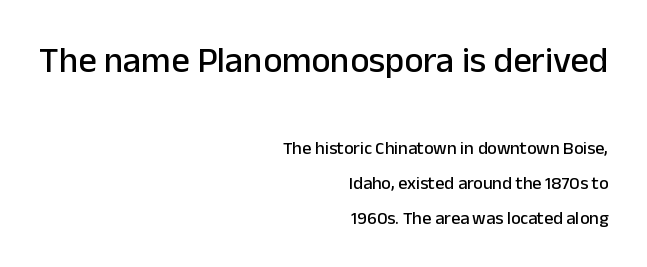
Q: Is the text italic (slanted)? A: No, it is upright.
Q: Is the typeface a serif or a sans-serif typeface? A: Sans-serif.
Q: Is the text underlined? A: No.
Q: How is the paragraph aligned? A: Right-aligned.
Q: Is the spacing between letters normal or unusually wide? A: Normal.
Q: Is the spacing between lines tight, normal or loose? A: Loose.
Q: Which block of text is set in a larger size, the first (top) or the second (bottom)? A: The first (top) one.
Q: Width (condensed, normal, or wide)? A: Normal.
Q: Stroke contrast? A: Low.
Q: x-height? A: Medium.
Q: Monospaced? A: No.
